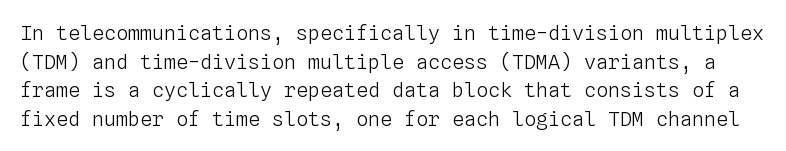
The image shows 20 px text type, upright; set normal line spacing (1.43x), normal letter spacing, not underlined.
